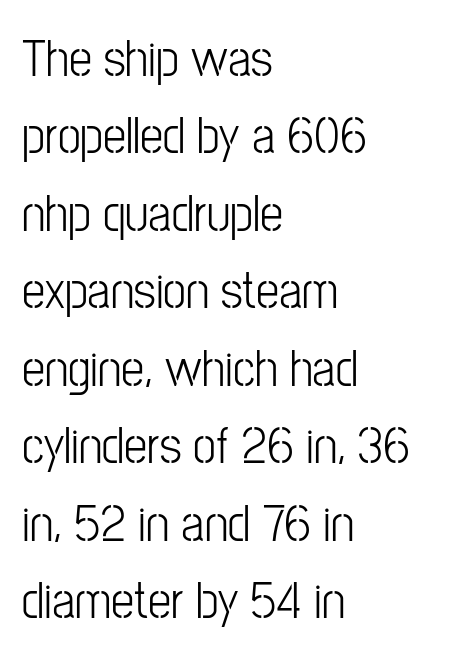
This rendering leaves character spacing at its baseline value. No word sits above an underline. The designer left line spacing at the default. Proportional: the letters do not fall into vertical columns. Horizontally, the lines are justified to the leading edge only. Unlike a traditional serif, this face leaves its strokes unadorned.
